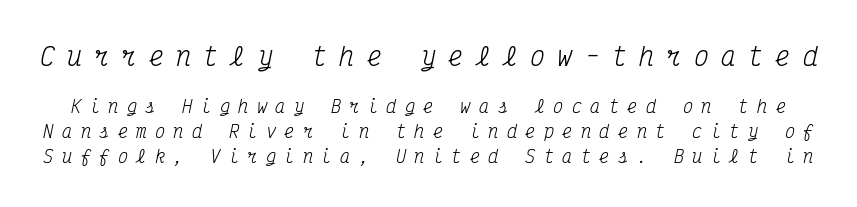
Q: Is the text bold? A: No.
Q: Is the text italic (slanted)? A: Yes, it leans right by about 12 degrees.
Q: Is the text underlined? A: No.
Q: Is the spacing between letters normal or unusually wide? A: Unusually wide.
Q: Is the spacing between lines tight, normal or loose? A: Normal.
Q: Which block of text is set in a larger size, the first (top) or the second (bottom)? A: The first (top) one.
